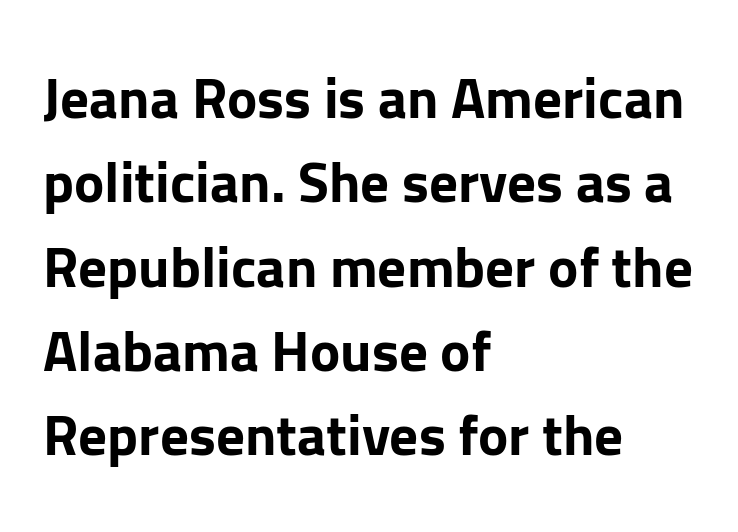
{"serif": "no", "italic": "no", "bold": "yes", "weight": "bold", "width": "normal", "stroke_contrast": "low", "x_height": "medium", "monospaced": "no", "underline": "no", "align": "left", "line_spacing": "normal", "line_spacing_ratio": 1.48, "letter_spacing": "normal", "letter_spacing_em": 0.0, "glyph_px": 57}
